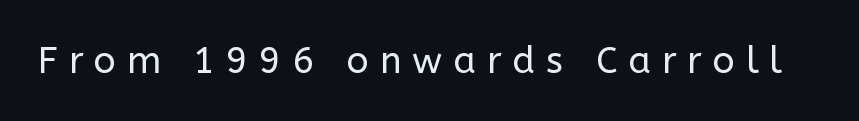
{"serif": "no", "italic": "no", "bold": "no", "weight": "regular", "width": "normal", "stroke_contrast": "low", "x_height": "medium", "monospaced": "no", "underline": "no", "letter_spacing": "wide", "letter_spacing_em": 0.29, "glyph_px": 37}
